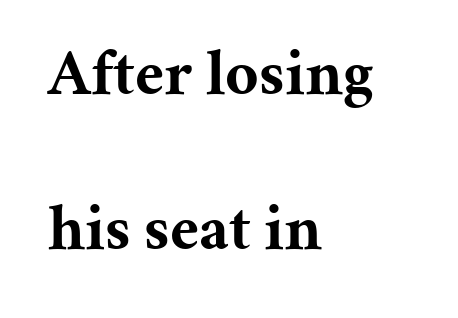
{"serif": "yes", "italic": "no", "bold": "yes", "weight": "bold", "width": "normal", "stroke_contrast": "medium", "x_height": "medium", "monospaced": "no", "underline": "no", "align": "left", "line_spacing": "loose", "line_spacing_ratio": 2.39, "letter_spacing": "normal", "letter_spacing_em": 0.0, "glyph_px": 65}
